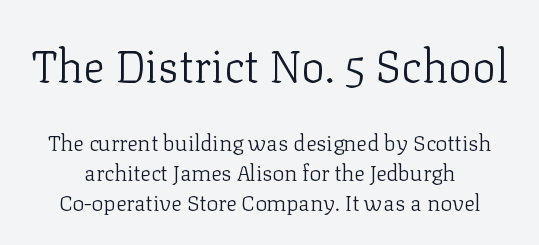
The rendering uses natural spacing where letterforms have individual widths. Weight: regular or lighter. Each row of text sits above clean, open space. Posture: straight, roman, zero tilt.
